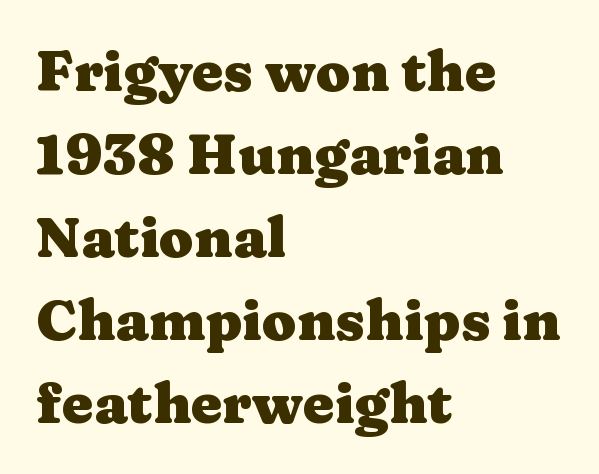
{"serif": "yes", "italic": "no", "bold": "yes", "weight": "heavy", "width": "wide", "stroke_contrast": "medium", "x_height": "medium", "monospaced": "no", "underline": "no", "align": "left", "line_spacing": "normal", "line_spacing_ratio": 1.48, "letter_spacing": "normal", "letter_spacing_em": 0.0, "glyph_px": 56}
